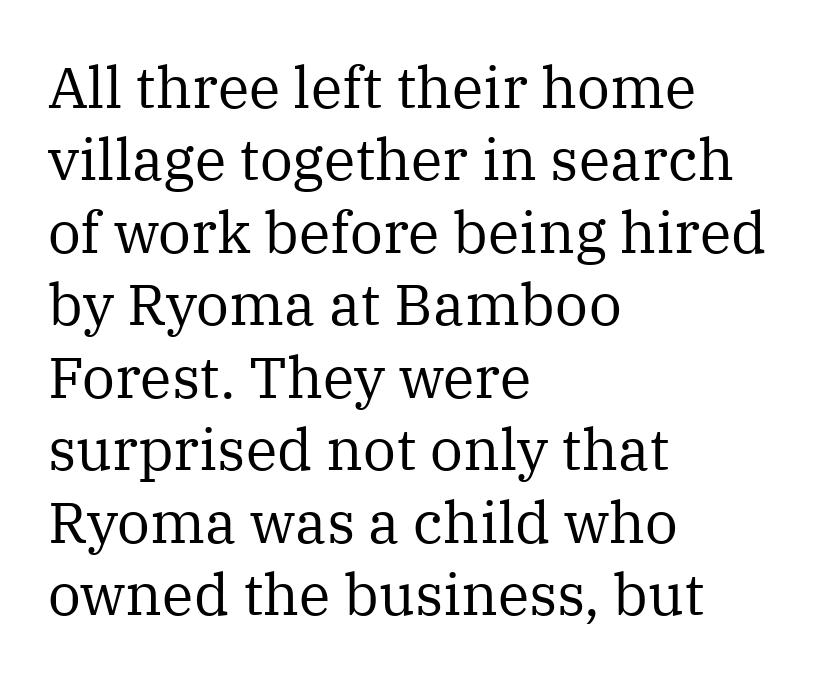
A typesetter would label this face a serif. Descender tails drop into unmarked territory. Successive baselines arrive at the customary interval. The line texture is even and compact thanks to regular tracking. Does the copy run flush right? No — it runs flush left. Style check: upright.
